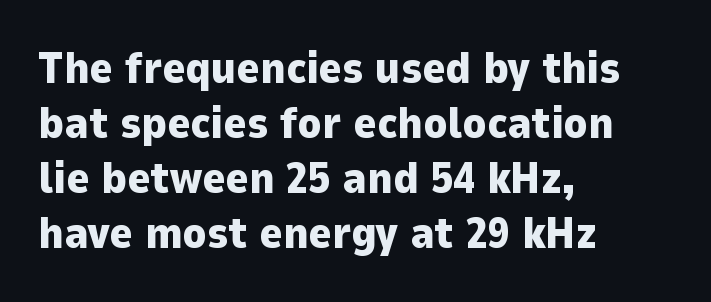
Letters rest on an invisible, unmarked baseline. Thick stems and heavy bowls — unmistakably bold. Character widths vary here, with narrow letters taking less room than wide ones. This sample uses a sans-serif face. The ragged edge is on the right, which tells us the setting is flush left.
